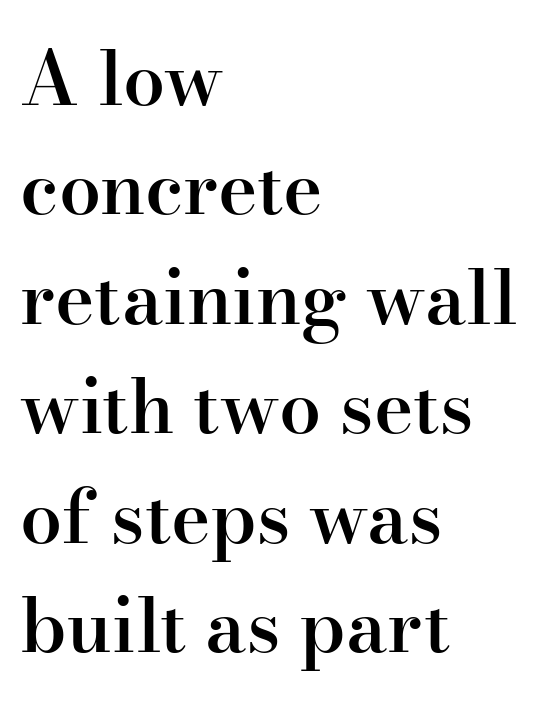
{"serif": "yes", "italic": "no", "bold": "semi", "weight": "semibold", "width": "normal", "stroke_contrast": "high", "x_height": "small", "monospaced": "no", "underline": "no", "align": "left", "line_spacing": "normal", "line_spacing_ratio": 1.46, "letter_spacing": "normal", "letter_spacing_em": 0.0, "glyph_px": 75}
